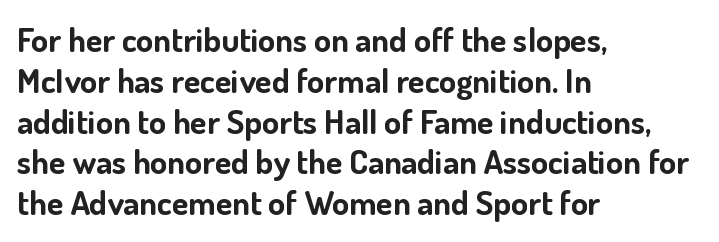
Observe the ordinary spacing: letters are neighbours, not strangers. A typesetter would mark this as roman, not italic. The glyphs in this specimen are sans serif. The letters advance in unequal steps, a hallmark of proportional type.
